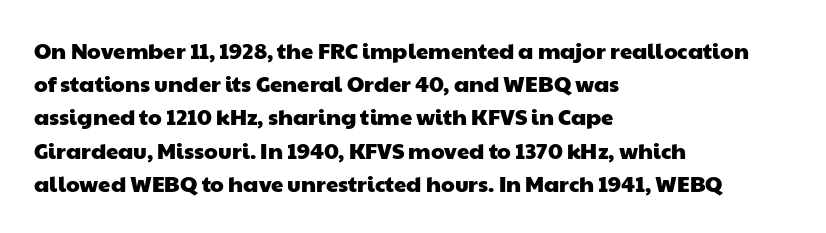
{"underline": "no", "align": "left", "line_spacing": "normal", "line_spacing_ratio": 1.51, "letter_spacing": "normal", "letter_spacing_em": 0.0, "glyph_px": 22}
